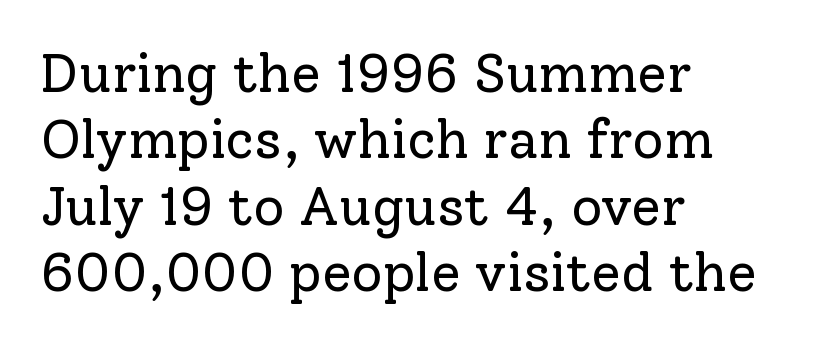
Q: Is the text bold? A: No.
Q: Is the text italic (slanted)? A: No, it is upright.
Q: Is the typeface a serif or a sans-serif typeface? A: Serif.
Q: Is the text underlined? A: No.
Q: How is the paragraph aligned? A: Left-aligned.
Q: Is the spacing between letters normal or unusually wide? A: Normal.
Q: Width (condensed, normal, or wide)? A: Normal.
Q: Stroke contrast? A: Low.
Q: x-height? A: Medium.
Q: Monospaced? A: No.
